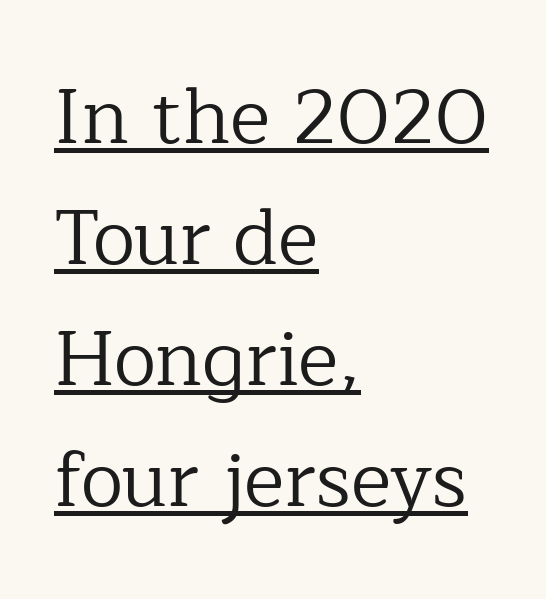
Q: Is the text bold? A: No.
Q: Is the text italic (slanted)? A: No, it is upright.
Q: Is the typeface a serif or a sans-serif typeface? A: Serif.
Q: Is the text underlined? A: Yes.
Q: How is the paragraph aligned? A: Left-aligned.
Q: Is the spacing between letters normal or unusually wide? A: Normal.
Q: Is the spacing between lines tight, normal or loose? A: Normal.
Q: Width (condensed, normal, or wide)? A: Normal.
Q: Stroke contrast? A: Low.
Q: x-height? A: Medium.
Q: Monospaced? A: No.
